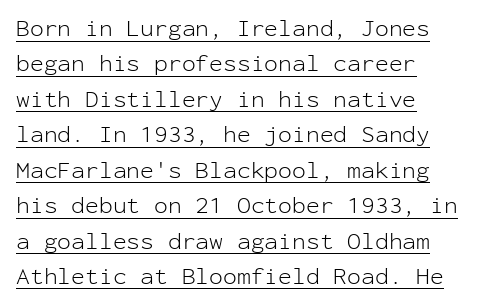
The image shows 23 px text type, upright; set left-aligned, normal line spacing (1.54x), normal letter spacing, underlined.
